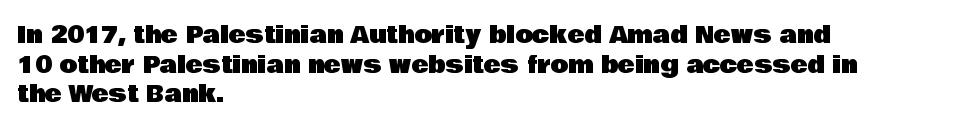
Q: Is the text italic (slanted)? A: No, it is upright.
Q: Is the text underlined? A: No.
Q: How is the paragraph aligned? A: Left-aligned.
Q: Is the spacing between letters normal or unusually wide? A: Normal.
Q: Is the spacing between lines tight, normal or loose? A: Normal.
